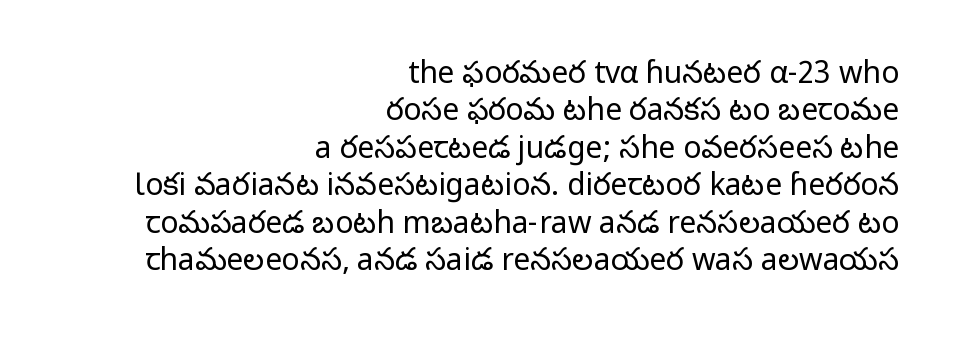
Q: Is the text bold? A: No.
Q: Is the text italic (slanted)? A: No, it is upright.
Q: Is the typeface a serif or a sans-serif typeface? A: Sans-serif.
Q: Is the text underlined? A: No.
Q: How is the paragraph aligned? A: Right-aligned.
Q: Is the spacing between letters normal or unusually wide? A: Normal.
Q: Is the spacing between lines tight, normal or loose? A: Normal.
Q: Width (condensed, normal, or wide)? A: Normal.
Q: Stroke contrast? A: Low.
Q: x-height? A: Medium.
Q: Monospaced? A: No.
